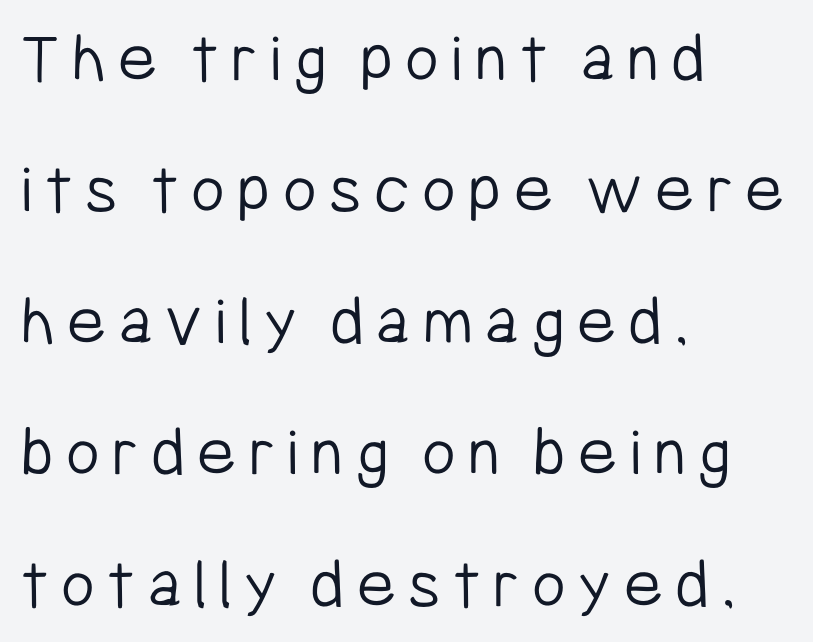
The image shows 73 px light, condensed sans-serif type, upright; set left-aligned, line spacing 1.8x, not underlined; low stroke contrast and a medium x-height.
